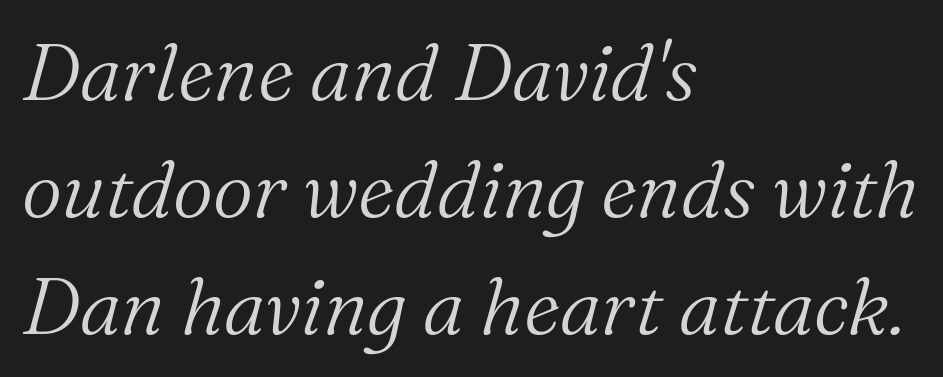
{"serif": "yes", "italic": "yes", "lean": "right", "slant_degrees": 16, "bold": "no", "weight": "light", "width": "normal", "stroke_contrast": "medium", "x_height": "medium", "monospaced": "no", "underline": "no", "align": "left", "line_spacing": "normal", "line_spacing_ratio": 1.48, "letter_spacing": "normal", "letter_spacing_em": 0.0, "glyph_px": 79}
